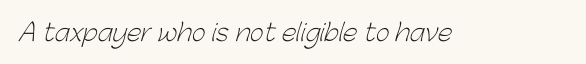
Q: Is the text bold? A: No.
Q: Is the text underlined? A: No.
Q: Is the spacing between letters normal or unusually wide? A: Normal.
